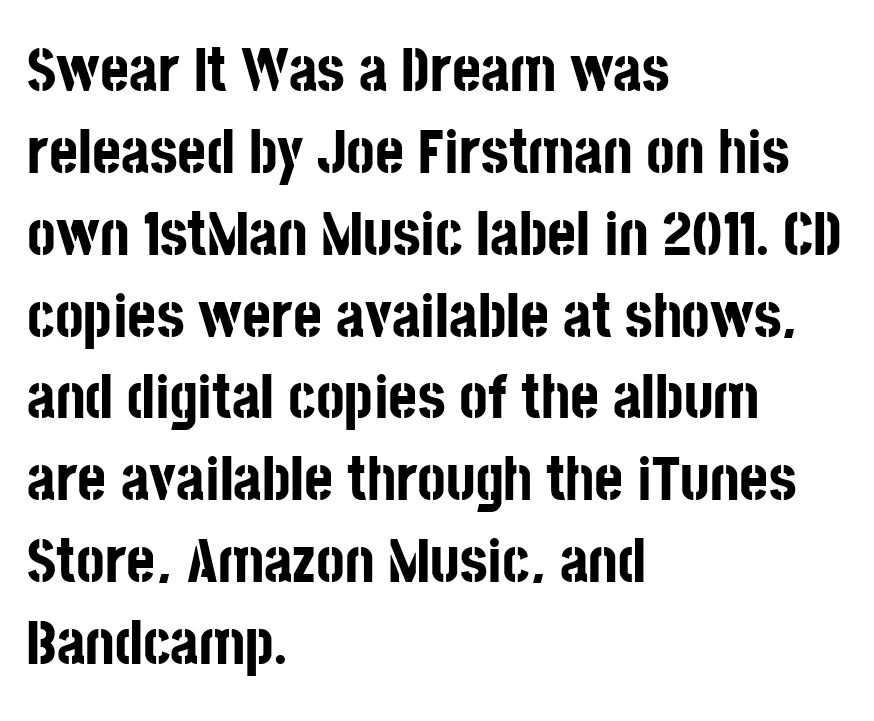
The image shows 62 px bold, condensed sans-serif type, upright; set left-aligned, normal line spacing (1.32x), normal letter spacing, not underlined; low stroke contrast and a large x-height.
